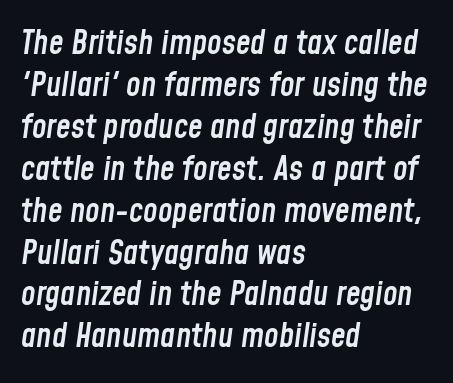
The rendering uses natural spacing where letterforms have individual widths. Is the block centered? No — it sits flush against the left margin. The rendering uses a semibold face; strokes are thickened but not to full bold. Descender tails drop into unmarked territory.
